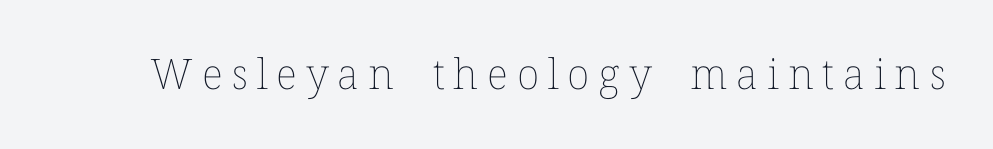
No heavy texture on the line: the type isn't bold. Does the lettering tilt? It doesn't — this is upright. Letters rest on an invisible, unmarked baseline. Note the varied advance widths — an 'i' is clearly narrower than an 'm'. Inter-character spacing is expanded well beyond the font's built-in metrics.
